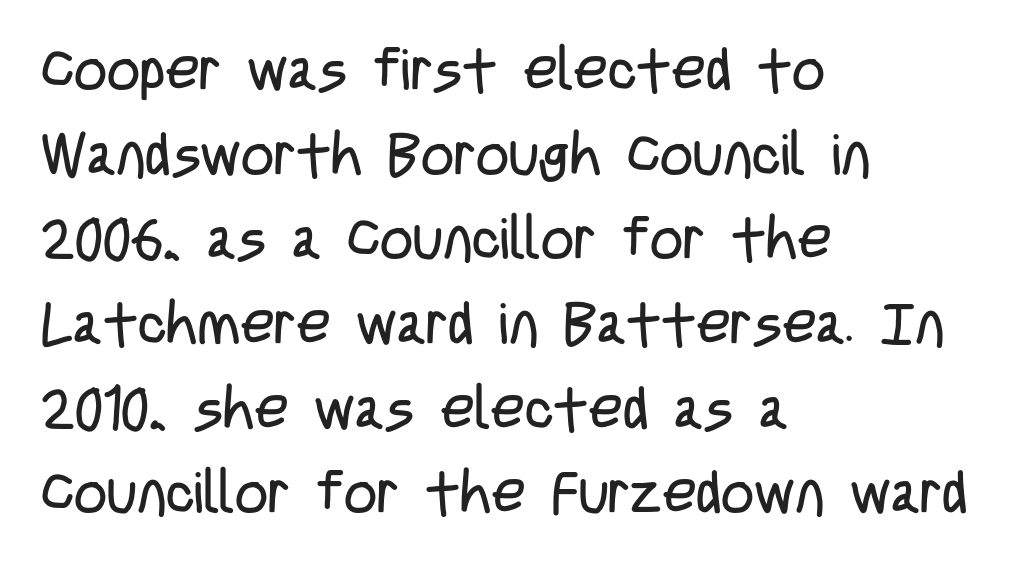
Stems and bowls with no extra thickness — not bold. Style check: upright. This sample uses a sans-serif face. Notice how descenders clear the ascenders below comfortably — that's standard leading. Horizontally, the lines are justified to the leading edge only. Each letter keeps its own natural width here, so spacing adapts to shape.
